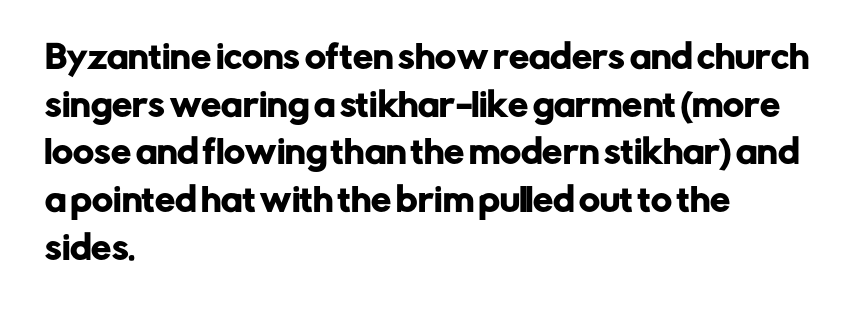
Q: Is the text italic (slanted)? A: No, it is upright.
Q: Is the typeface a serif or a sans-serif typeface? A: Sans-serif.
Q: Is the text underlined? A: No.
Q: How is the paragraph aligned? A: Left-aligned.
Q: Is the spacing between letters normal or unusually wide? A: Normal.
Q: Is the spacing between lines tight, normal or loose? A: Normal.
Q: Width (condensed, normal, or wide)? A: Normal.
Q: Stroke contrast? A: Low.
Q: x-height? A: Medium.
Q: Monospaced? A: No.
